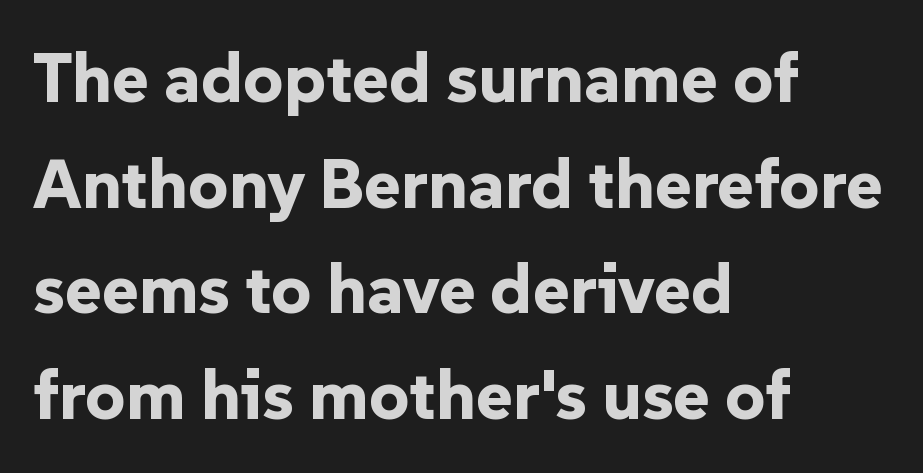
{"serif": "no", "italic": "no", "bold": "yes", "weight": "bold", "width": "normal", "stroke_contrast": "low", "x_height": "medium", "monospaced": "no", "underline": "no", "align": "left", "line_spacing": "normal", "line_spacing_ratio": 1.51, "letter_spacing": "normal", "letter_spacing_em": 0.0, "glyph_px": 70}
